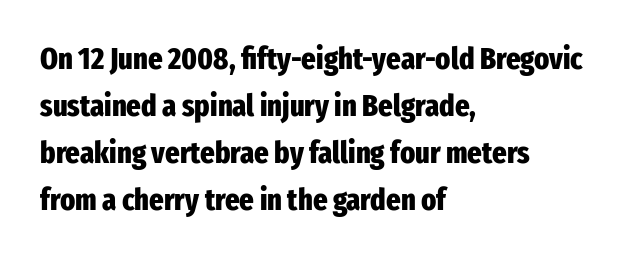
Q: Is the text bold? A: Yes.
Q: Is the text italic (slanted)? A: No, it is upright.
Q: Is the typeface a serif or a sans-serif typeface? A: Sans-serif.
Q: Is the text underlined? A: No.
Q: How is the paragraph aligned? A: Left-aligned.
Q: Is the spacing between letters normal or unusually wide? A: Normal.
Q: Is the spacing between lines tight, normal or loose? A: Normal.
Q: Width (condensed, normal, or wide)? A: Condensed.
Q: Stroke contrast? A: Low.
Q: x-height? A: Medium.
Q: Monospaced? A: No.
